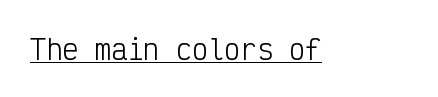
Vertical stems look standard width or narrower in stroke. This sample carries an underscore along the baseline area. Notice how the stems are strictly vertical — no italics here. Spacing between characters is what you'd get straight out of the box.
